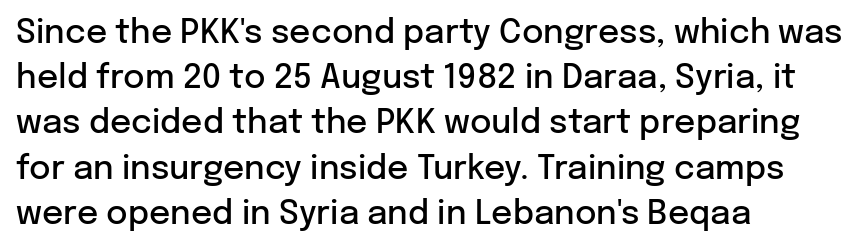
Q: Is the text bold? A: Semi-bold.
Q: Is the text italic (slanted)? A: No, it is upright.
Q: Is the typeface a serif or a sans-serif typeface? A: Sans-serif.
Q: Is the text underlined? A: No.
Q: How is the paragraph aligned? A: Left-aligned.
Q: Is the spacing between letters normal or unusually wide? A: Normal.
Q: Is the spacing between lines tight, normal or loose? A: Normal.
Q: Width (condensed, normal, or wide)? A: Normal.
Q: Stroke contrast? A: Low.
Q: x-height? A: Medium.
Q: Monospaced? A: No.
